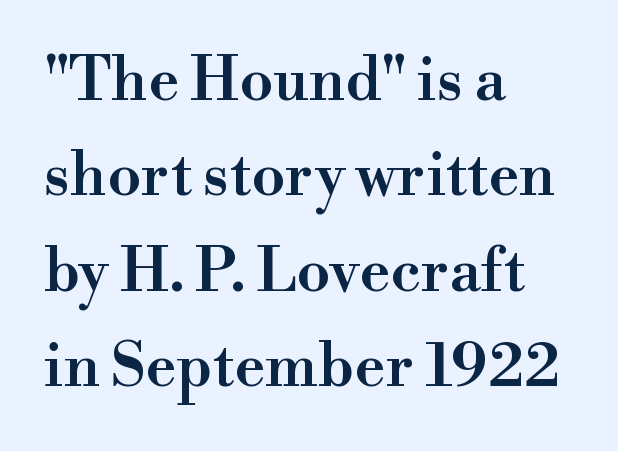
The image shows 60 px semibold serif type, upright; set left-aligned, normal line spacing (1.59x), normal letter spacing, not underlined; high stroke contrast and a small x-height.
